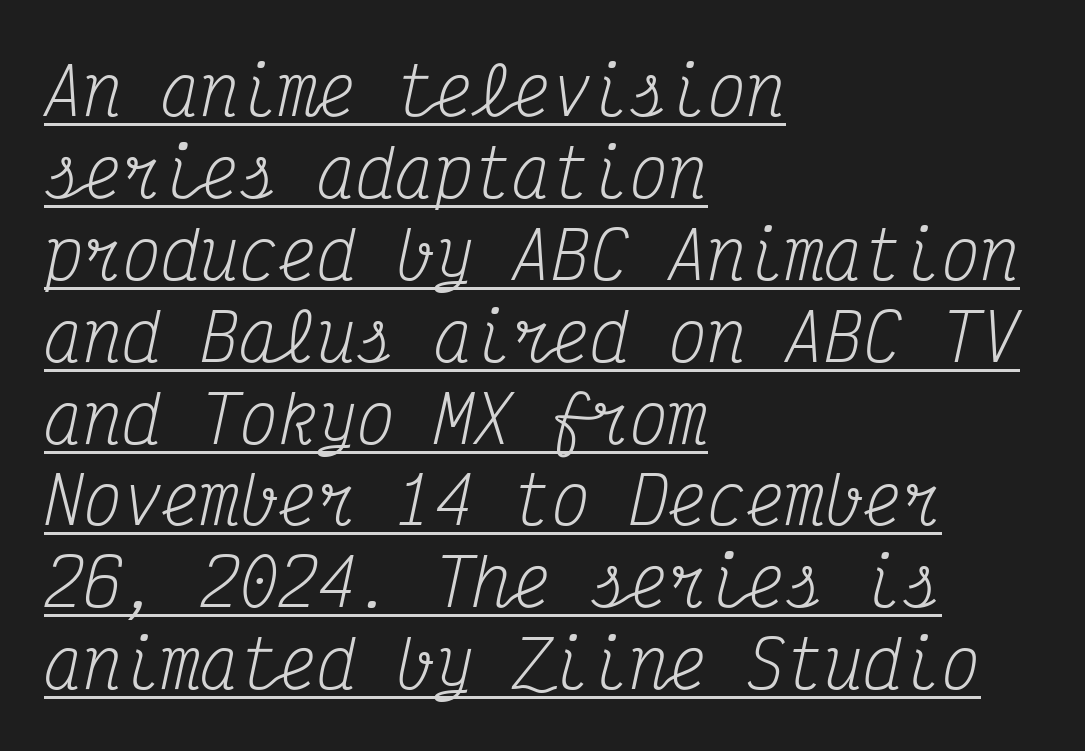
Q: Is the text bold? A: No.
Q: Is the text italic (slanted)? A: Yes, it leans right by about 12 degrees.
Q: Is the typeface a serif or a sans-serif typeface? A: Serif.
Q: Is the text underlined? A: Yes.
Q: How is the paragraph aligned? A: Left-aligned.
Q: Is the spacing between letters normal or unusually wide? A: Normal.
Q: Is the spacing between lines tight, normal or loose? A: Normal.
Q: Width (condensed, normal, or wide)? A: Condensed.
Q: Stroke contrast? A: Medium.
Q: x-height? A: Medium.
Q: Monospaced? A: Yes.
